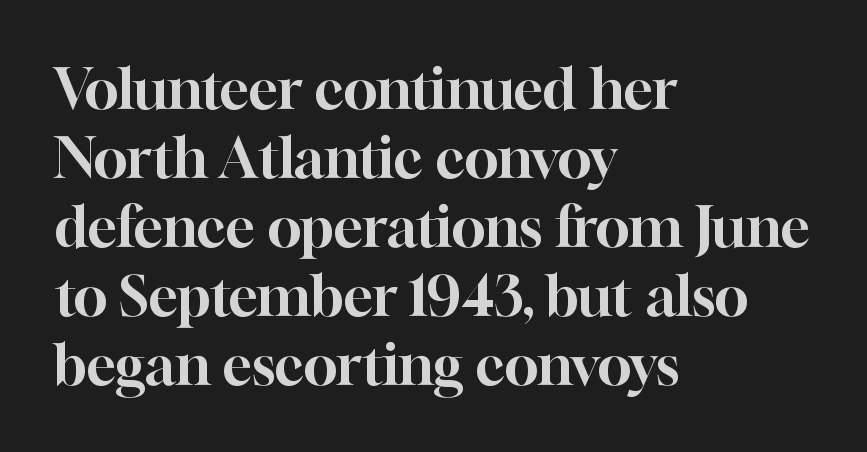
Q: Is the text italic (slanted)? A: No, it is upright.
Q: Is the typeface a serif or a sans-serif typeface? A: Serif.
Q: Is the text underlined? A: No.
Q: How is the paragraph aligned? A: Left-aligned.
Q: Is the spacing between letters normal or unusually wide? A: Normal.
Q: Width (condensed, normal, or wide)? A: Normal.
Q: Stroke contrast? A: High.
Q: x-height? A: Medium.
Q: Monospaced? A: No.
